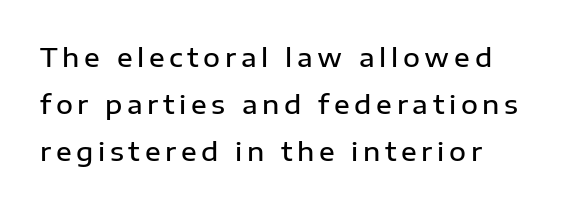
The image shows 26 px text type, upright; set left-aligned, line spacing 1.81x, not underlined.
